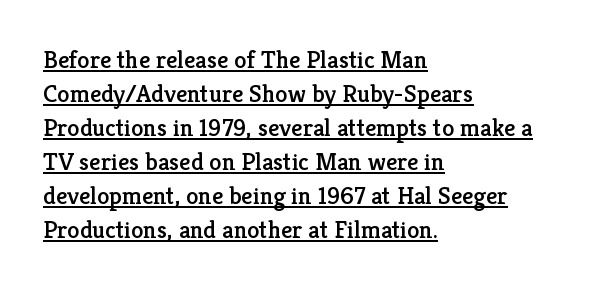
The image shows 25 px text type, upright; set left-aligned, normal line spacing (1.36x), normal letter spacing, underlined.
